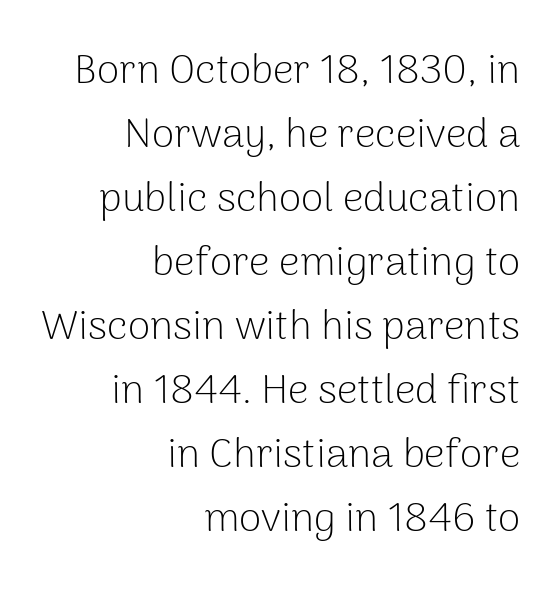
Q: Is the text bold? A: No.
Q: Is the text italic (slanted)? A: No, it is upright.
Q: Is the typeface a serif or a sans-serif typeface? A: Sans-serif.
Q: Is the text underlined? A: No.
Q: How is the paragraph aligned? A: Right-aligned.
Q: Is the spacing between letters normal or unusually wide? A: Normal.
Q: Is the spacing between lines tight, normal or loose? A: Normal.
Q: Width (condensed, normal, or wide)? A: Normal.
Q: Stroke contrast? A: Low.
Q: x-height? A: Medium.
Q: Monospaced? A: No.
